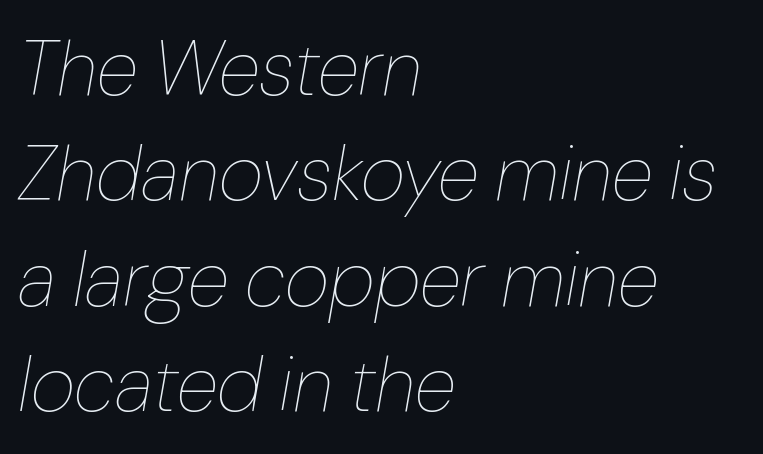
The line texture is even and compact thanks to regular tracking. Character widths vary here, with narrow letters taking less room than wide ones. Short and long lines alike share a common starting point at left. Honestly, the row spacing looks completely unremarkable. Descenders hang freely into open space.
